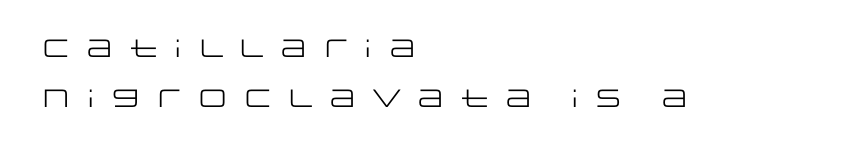
Q: Is the text bold? A: No.
Q: Is the text italic (slanted)? A: No, it is upright.
Q: Is the text underlined? A: No.
Q: How is the paragraph aligned? A: Left-aligned.
Q: Is the spacing between letters normal or unusually wide? A: Unusually wide.
Q: Is the spacing between lines tight, normal or loose? A: Loose.
